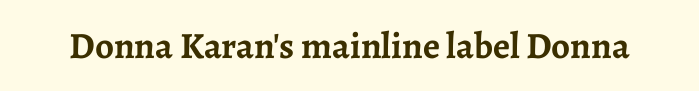
The face used here is proportionally spaced, like ordinary book or web type. This is heavy type, rendered in bold. Every character sits straight up, as roman type does. Each row of text sits above clean, open space. Tracking here is standard; glyphs follow each other at the usual distance.
